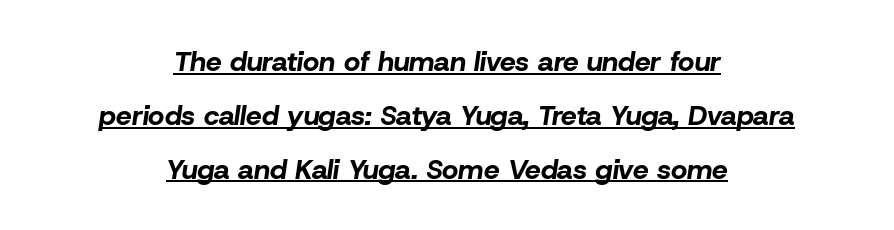
Q: Is the text bold? A: Yes.
Q: Is the text italic (slanted)? A: Yes, it leans right by about 8 degrees.
Q: Is the text underlined? A: Yes.
Q: How is the paragraph aligned? A: Centered.
Q: Is the spacing between letters normal or unusually wide? A: Normal.
Q: Is the spacing between lines tight, normal or loose? A: Loose.
Q: Width (condensed, normal, or wide)? A: Normal.
Q: Stroke contrast? A: Low.
Q: x-height? A: Medium.
Q: Monospaced? A: No.
